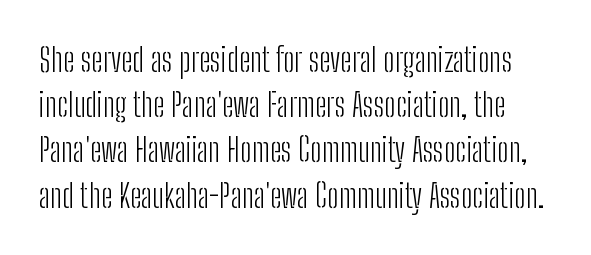
The image shows 33 px light, condensed sans-serif type, upright; set normal line spacing (1.37x), normal letter spacing, not underlined; low stroke contrast and a medium x-height.
